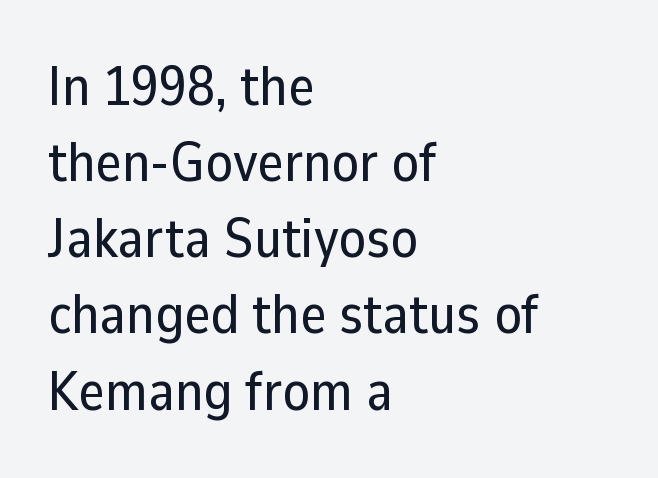
Is there much room between lines? A standard amount, neither cramped nor airy. All the whitespace from short lines collects on the right. To sum up the face: it is a sans, with no serifs. Does the lettering tilt? It doesn't — this is upright. Here the glyphs are tracked normally, forming tight word shapes.
